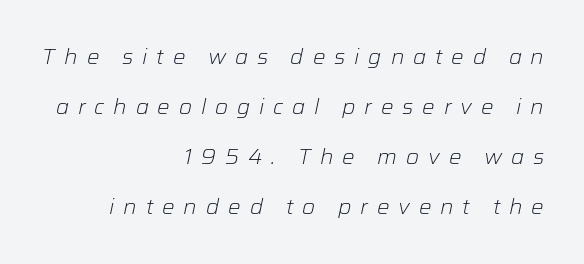
{"italic": "yes", "lean": "right", "slant_degrees": 12, "bold": "no", "underline": "no", "align": "right", "line_spacing": "loose", "line_spacing_ratio": 2.38, "letter_spacing": "wide", "letter_spacing_em": 0.42, "glyph_px": 21}
